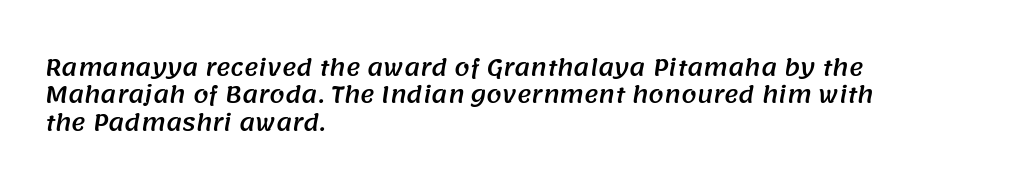
{"underline": "no", "align": "left", "line_spacing": "normal", "line_spacing_ratio": 1.25, "letter_spacing": "normal", "letter_spacing_em": 0.0, "glyph_px": 22}
